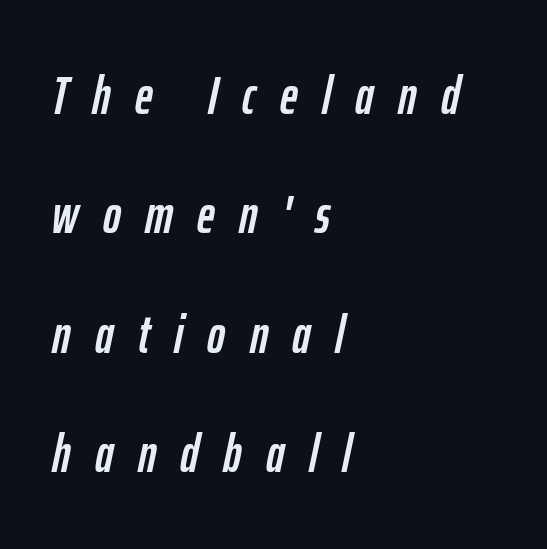
The image shows 54 px condensed type, italic (leaning right); set left-aligned, loose line spacing (2.21x), unusually wide letter spacing (+0.45 em), not underlined; low stroke contrast and a medium x-height.
